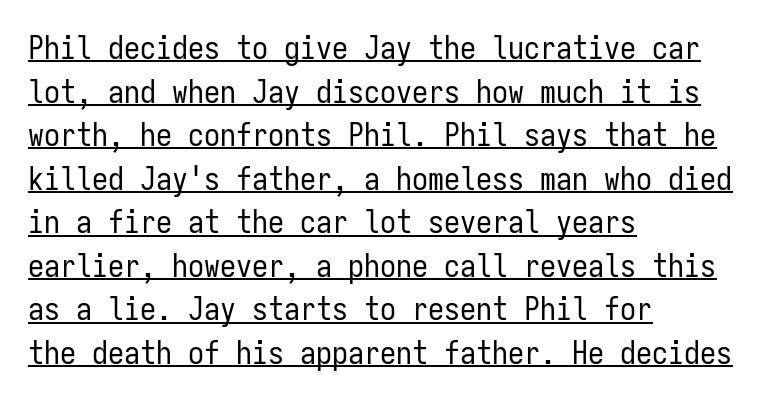
{"serif": "no", "italic": "no", "bold": "no", "weight": "regular", "width": "condensed", "stroke_contrast": "low", "x_height": "medium", "monospaced": "yes", "underline": "yes", "align": "left", "line_spacing": "normal", "line_spacing_ratio": 1.36, "letter_spacing": "normal", "letter_spacing_em": 0.0, "glyph_px": 32}
